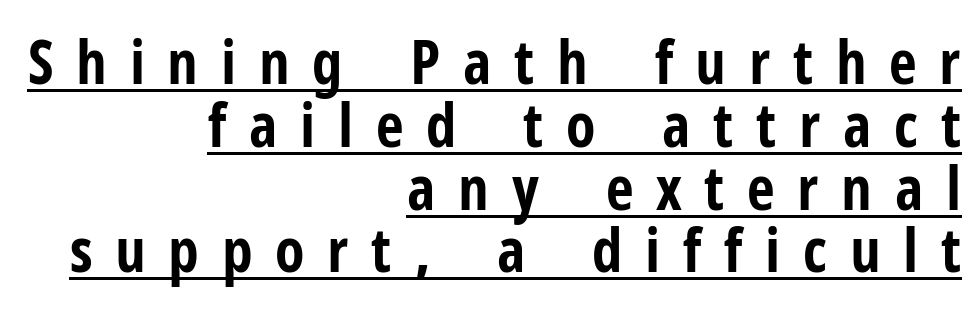
{"serif": "no", "italic": "no", "bold": "yes", "weight": "bold", "width": "condensed", "stroke_contrast": "low", "x_height": "medium", "monospaced": "no", "underline": "yes", "align": "right", "line_spacing": "tight", "line_spacing_ratio": 1.03, "letter_spacing": "wide", "letter_spacing_em": 0.37, "glyph_px": 61}
